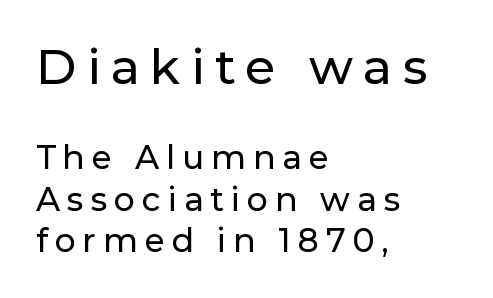
{"serif": "no", "italic": "no", "width": "normal", "stroke_contrast": "low", "x_height": "medium", "monospaced": "no", "underline": "no", "align": "left", "line_spacing": "normal", "line_spacing_ratio": 1.26, "letter_spacing": "wide", "letter_spacing_em": 0.21, "larger_block": "first", "size_ratio": 1.48, "glyph_px": 49}
